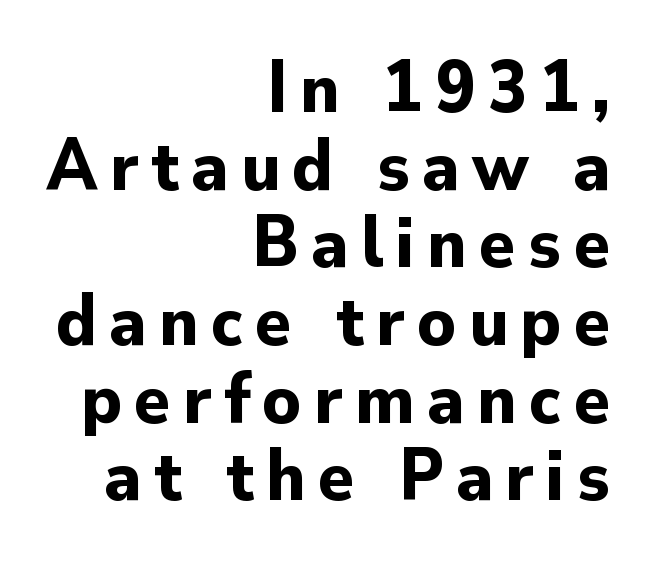
{"serif": "no", "italic": "no", "bold": "yes", "weight": "bold", "width": "normal", "stroke_contrast": "low", "x_height": "small", "monospaced": "no", "underline": "no", "align": "right", "line_spacing": "tight", "line_spacing_ratio": 1.05, "glyph_px": 74}
